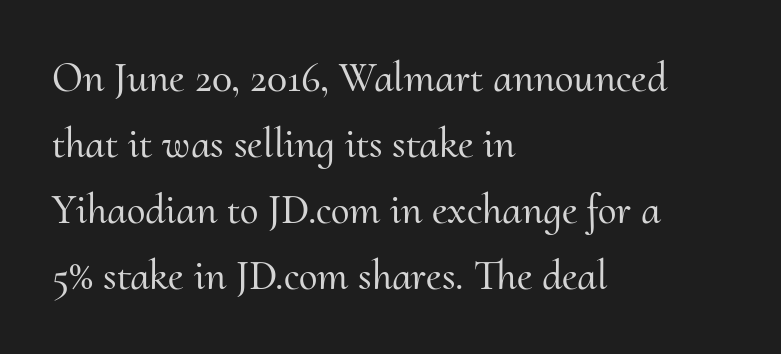
Q: Is the text italic (slanted)? A: No, it is upright.
Q: Is the typeface a serif or a sans-serif typeface? A: Serif.
Q: Is the text underlined? A: No.
Q: How is the paragraph aligned? A: Left-aligned.
Q: Is the spacing between letters normal or unusually wide? A: Normal.
Q: Is the spacing between lines tight, normal or loose? A: Normal.
Q: Width (condensed, normal, or wide)? A: Normal.
Q: Stroke contrast? A: Medium.
Q: x-height? A: Small.
Q: Monospaced? A: No.
